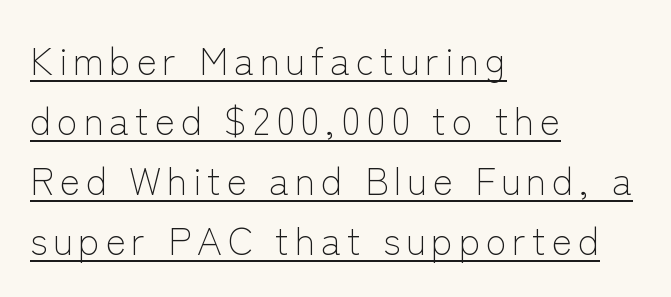
The image shows 38 px light sans-serif type, upright; set left-aligned, normal line spacing (1.58x), underlined; low stroke contrast and a medium x-height.
